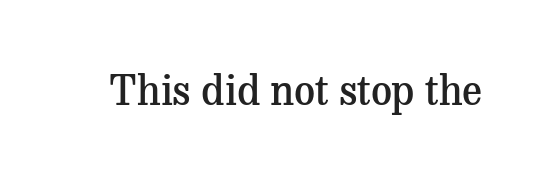
The image shows 41 px semibold serif type, upright; set normal letter spacing, not underlined; medium stroke contrast and a medium x-height.
